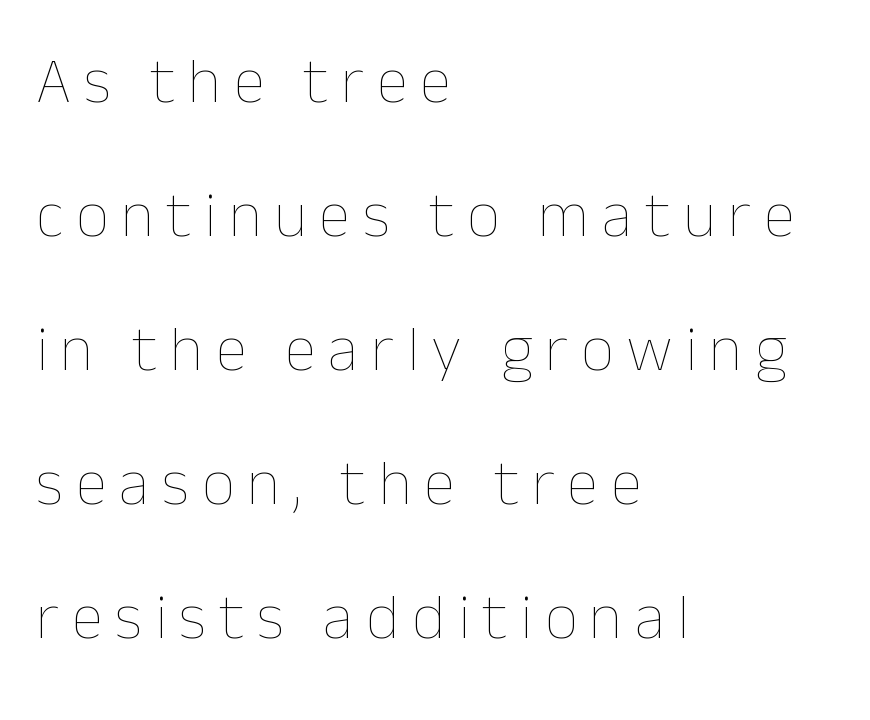
Clear beneath every line of the passage. Which margin do the lines hug? The left one — the right edge is uneven. Does the lettering tilt? It doesn't — this is upright. Whoever set this chose breathing room over compactness in the vertical rhythm.
